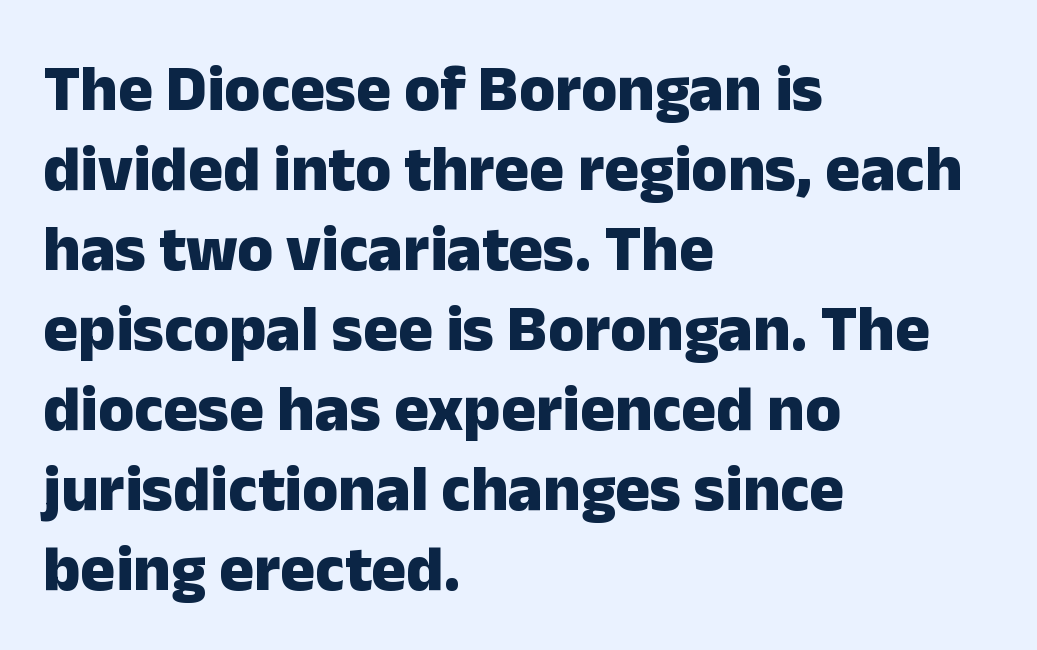
The image shows 65 px heavy sans-serif type, upright; set left-aligned, line spacing 1.23x, normal letter spacing, not underlined; low stroke contrast and a medium x-height.
